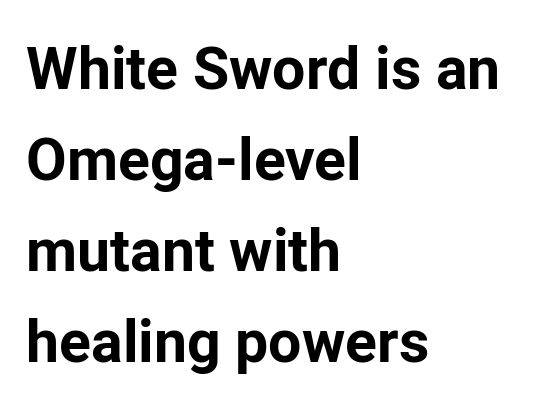
Q: Is the text bold? A: Yes.
Q: Is the text italic (slanted)? A: No, it is upright.
Q: Is the typeface a serif or a sans-serif typeface? A: Sans-serif.
Q: Is the text underlined? A: No.
Q: How is the paragraph aligned? A: Left-aligned.
Q: Is the spacing between letters normal or unusually wide? A: Normal.
Q: Is the spacing between lines tight, normal or loose? A: Normal.
Q: Width (condensed, normal, or wide)? A: Normal.
Q: Stroke contrast? A: Low.
Q: x-height? A: Medium.
Q: Monospaced? A: No.
